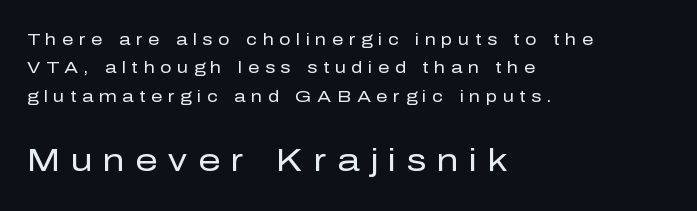
Q: Is the text bold? A: No.
Q: Is the text italic (slanted)? A: No, it is upright.
Q: Is the typeface a serif or a sans-serif typeface? A: Sans-serif.
Q: Is the text underlined? A: No.
Q: How is the paragraph aligned? A: Left-aligned.
Q: Is the spacing between letters normal or unusually wide? A: Unusually wide.
Q: Which block of text is set in a larger size, the first (top) or the second (bottom)? A: The second (bottom) one.
Q: Width (condensed, normal, or wide)? A: Normal.
Q: Stroke contrast? A: Low.
Q: x-height? A: Medium.
Q: Monospaced? A: No.
